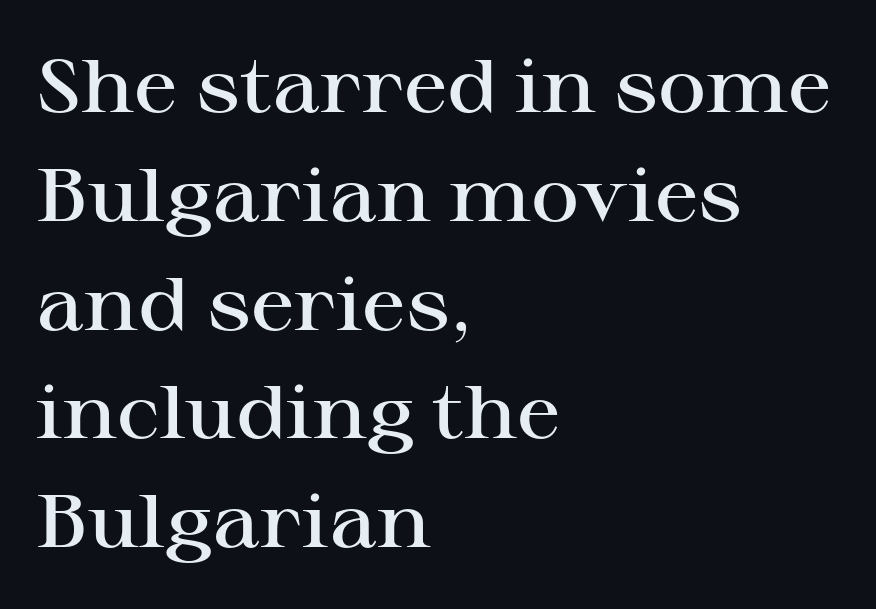
The image shows 74 px semibold, wide serif type, upright; set left-aligned, normal line spacing (1.47x), normal letter spacing, not underlined; high stroke contrast and a medium x-height.
